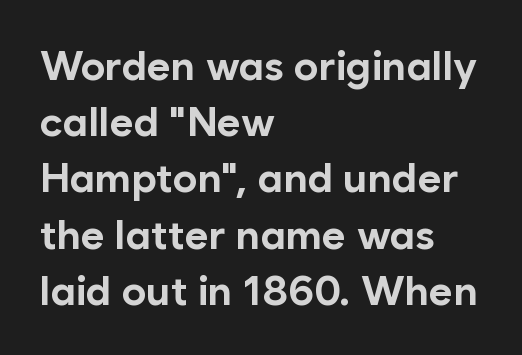
If you measured baseline to baseline, you'd find a middling distance. The line texture is even and compact thanks to regular tracking. Teacher's note: observe the even left margin — that is flush-left alignment. The sample has been set heavy, in full bold. The glyphs are unaccompanied by any horizontal stroke below them.
